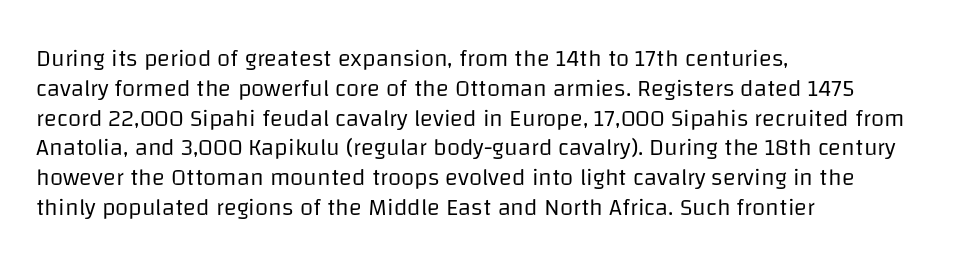
{"italic": "no", "bold": "no", "underline": "no", "align": "left", "line_spacing_ratio": 1.24, "letter_spacing": "normal", "letter_spacing_em": 0.0, "glyph_px": 24}
